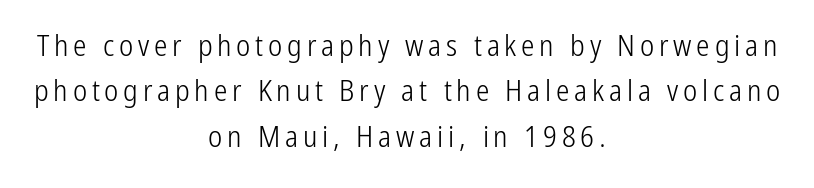
The image shows 30 px light, condensed sans-serif type, upright; set centered, normal line spacing (1.51x), not underlined; low stroke contrast and a medium x-height.
